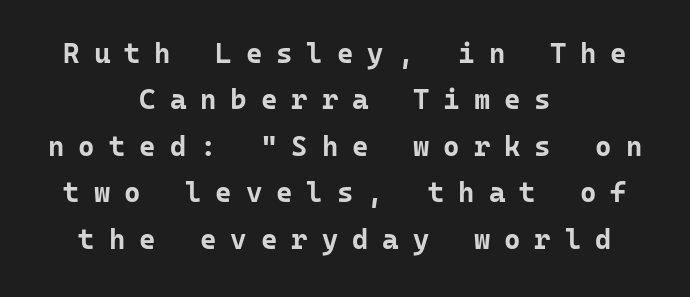
{"serif": "no", "italic": "no", "bold": "yes", "weight": "bold", "width": "normal", "stroke_contrast": "low", "x_height": "medium", "monospaced": "yes", "underline": "no", "align": "center", "line_spacing": "normal", "line_spacing_ratio": 1.66, "letter_spacing": "wide", "letter_spacing_em": 0.5, "glyph_px": 28}
